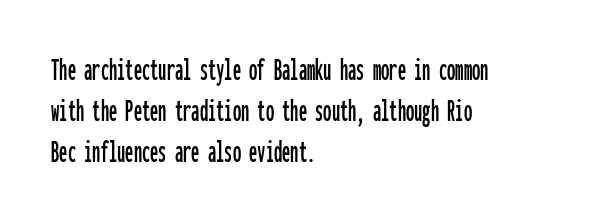
Q: Is the text italic (slanted)? A: No, it is upright.
Q: Is the typeface a serif or a sans-serif typeface? A: Sans-serif.
Q: Is the text underlined? A: No.
Q: How is the paragraph aligned? A: Left-aligned.
Q: Is the spacing between letters normal or unusually wide? A: Normal.
Q: Width (condensed, normal, or wide)? A: Condensed.
Q: Stroke contrast? A: Low.
Q: x-height? A: Medium.
Q: Monospaced? A: Yes.
